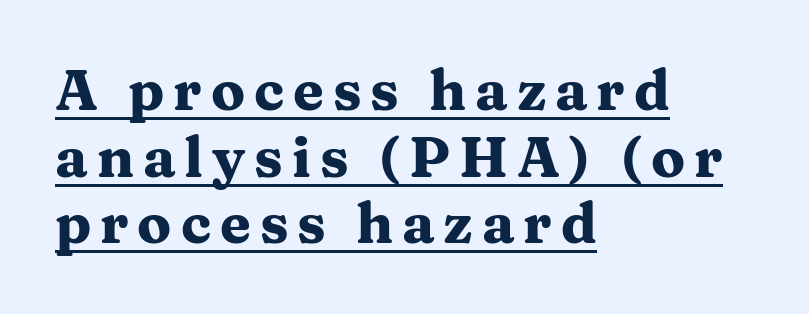
As a designer I'd log this as weight 700, bold. The face used here is seriffed, in the tradition of book romans. Spacing verdict: proportional, widths tailored to each character. The typesetter chose a ragged-right arrangement here.
